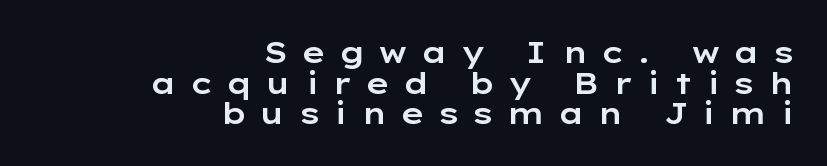
{"serif": "no", "italic": "no", "width": "wide", "stroke_contrast": "low", "x_height": "medium", "monospaced": "no", "underline": "no", "align": "right", "line_spacing": "tight", "line_spacing_ratio": 1.02, "letter_spacing": "wide", "letter_spacing_em": 0.44, "glyph_px": 30}
